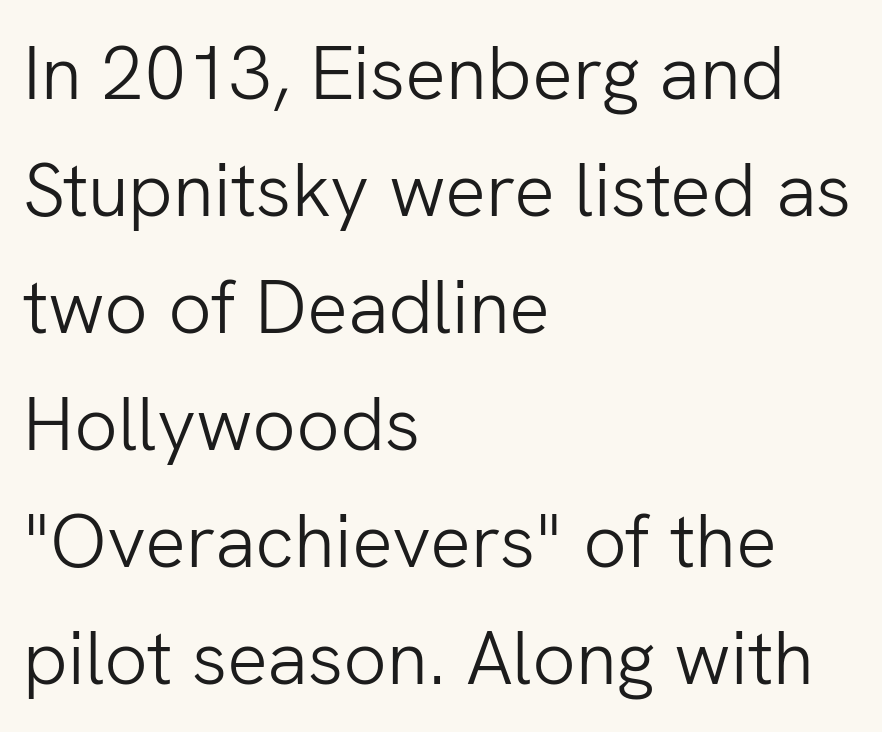
{"serif": "no", "italic": "no", "bold": "no", "weight": "light", "width": "normal", "stroke_contrast": "low", "x_height": "medium", "monospaced": "no", "underline": "no", "align": "left", "line_spacing": "normal", "line_spacing_ratio": 1.54, "letter_spacing": "normal", "letter_spacing_em": 0.0, "glyph_px": 76}
